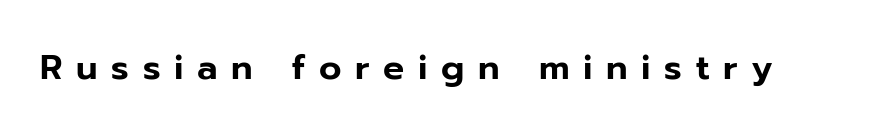
Q: Is the text italic (slanted)? A: No, it is upright.
Q: Is the typeface a serif or a sans-serif typeface? A: Sans-serif.
Q: Is the text underlined? A: No.
Q: Is the spacing between letters normal or unusually wide? A: Unusually wide.
Q: Width (condensed, normal, or wide)? A: Normal.
Q: Stroke contrast? A: Low.
Q: x-height? A: Medium.
Q: Monospaced? A: No.
